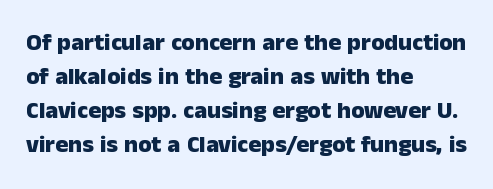
The image shows 24 px bold type, upright; set left-aligned, normal line spacing (1.41x), normal letter spacing, not underlined.
